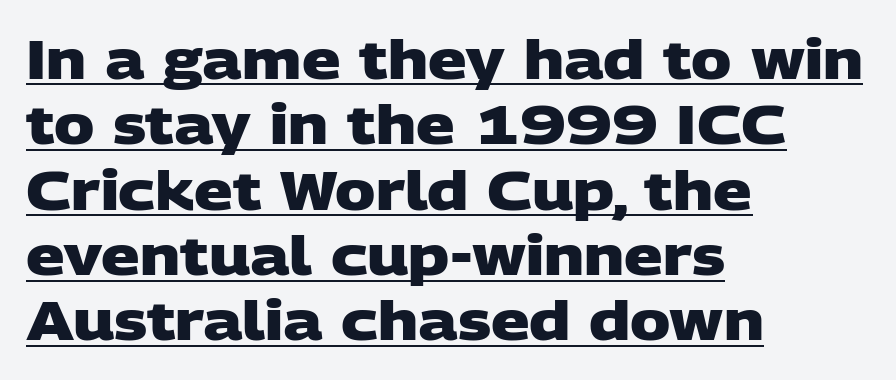
{"serif": "no", "bold": "yes", "weight": "heavy", "width": "wide", "stroke_contrast": "low", "x_height": "large", "monospaced": "no", "underline": "yes", "align": "left", "line_spacing_ratio": 1.21, "letter_spacing": "normal", "letter_spacing_em": 0.0, "glyph_px": 54}
